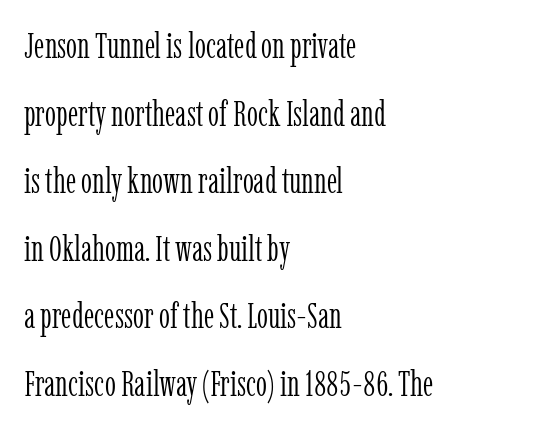
Counters stay open thanks to moderate or lighter strokes. Little horizontal feet cap the strokes, marking this as serif type. Each letter keeps its own natural width here, so spacing adapts to shape. When letters stand straight like this, we call the style roman or upright.
